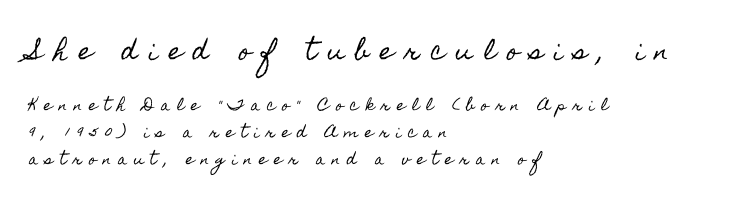
How are the letters spaced? Widely, with obvious added tracking. Is the lower block the larger one? No — the upper block carries the bigger type. The rendering anchors every line to the left-hand side. What's the leading like? Stretched, with rows far apart. Check the space under the baseline: it is left empty.
